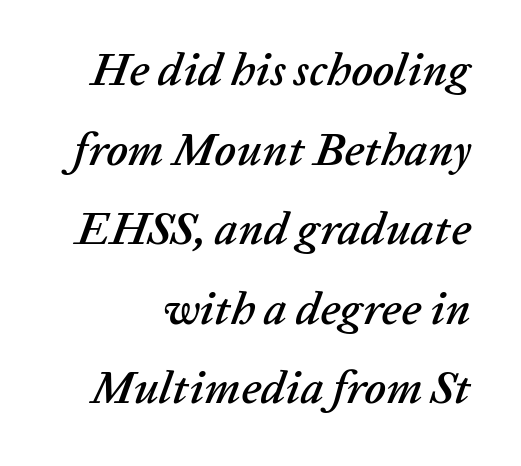
In terms of posture, this sample is oblique. The foot of each line stays bare and open. Spacing verdict: proportional, widths tailored to each character. Each word holds together tightly as a unit, with standard inter-letter gaps.
